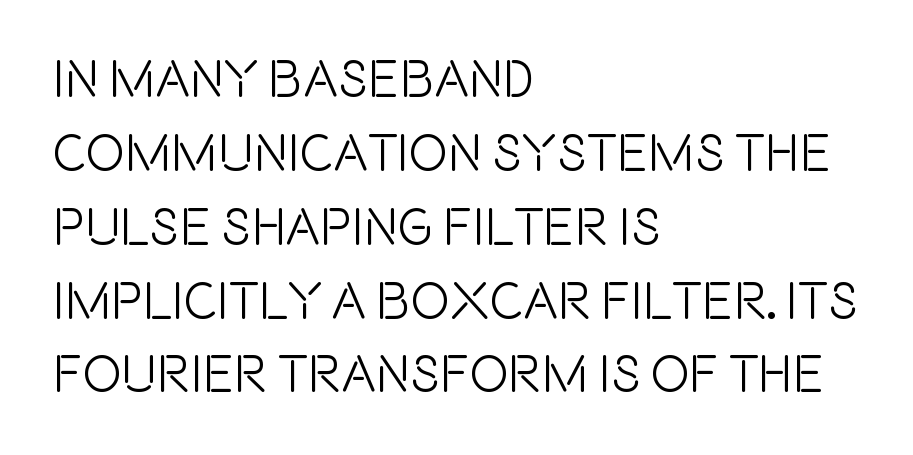
The image shows 52 px condensed sans-serif type, upright; set left-aligned, normal line spacing (1.42x), normal letter spacing, not underlined; a large x-height.
